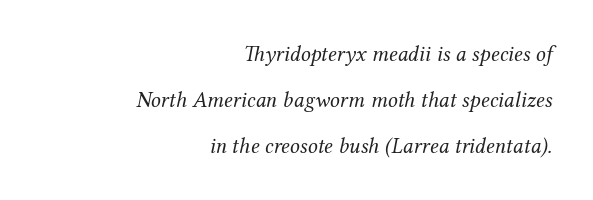
Glyph-to-glyph distance matches everyday printed text. Teacher's note: observe the even right margin — that is flush-right alignment. These lines were composed using italics. The area under the type is left untouched.
